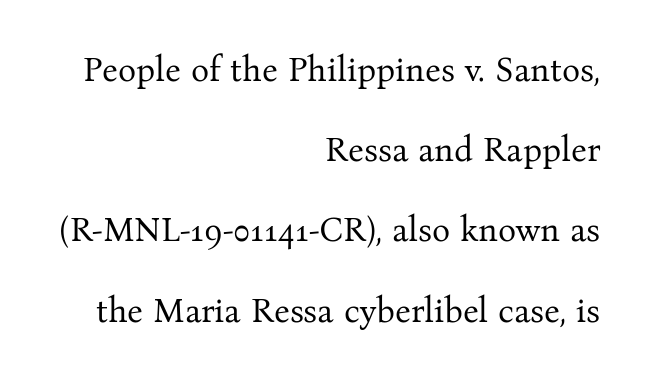
Q: Is the text bold? A: No.
Q: Is the text italic (slanted)? A: No, it is upright.
Q: Is the typeface a serif or a sans-serif typeface? A: Serif.
Q: Is the text underlined? A: No.
Q: How is the paragraph aligned? A: Right-aligned.
Q: Is the spacing between letters normal or unusually wide? A: Normal.
Q: Is the spacing between lines tight, normal or loose? A: Loose.
Q: Width (condensed, normal, or wide)? A: Normal.
Q: Stroke contrast? A: Medium.
Q: x-height? A: Medium.
Q: Monospaced? A: No.
